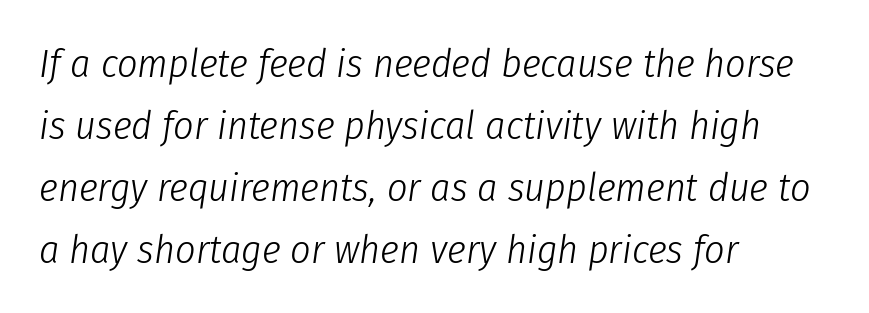
Q: Is the text bold? A: No.
Q: Is the text italic (slanted)? A: Yes, it leans right by about 8 degrees.
Q: Is the text underlined? A: No.
Q: How is the paragraph aligned? A: Left-aligned.
Q: Is the spacing between letters normal or unusually wide? A: Normal.
Q: Is the spacing between lines tight, normal or loose? A: Normal.
Q: Width (condensed, normal, or wide)? A: Condensed.
Q: Stroke contrast? A: Low.
Q: x-height? A: Medium.
Q: Monospaced? A: No.
